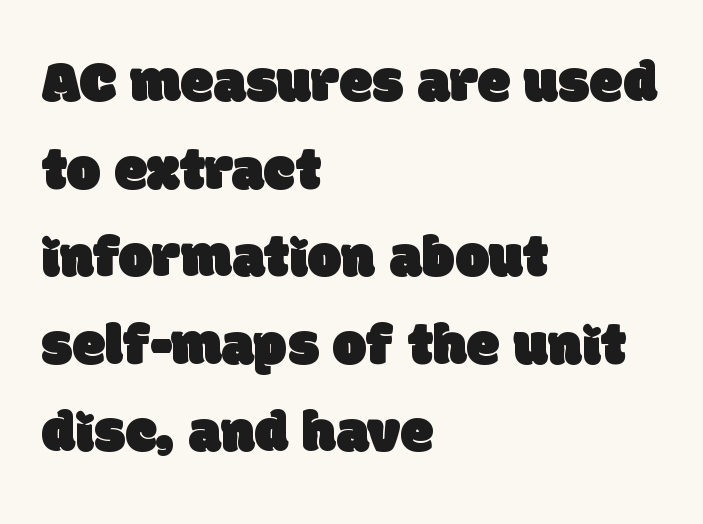
Leading: standard. Line beginnings align vertically; line endings do not. A typesetter would call this proportional, since set widths differ per character. The glyphs in this specimen are sans serif. Compared with typical body copy, the letter spacing here is the same.
